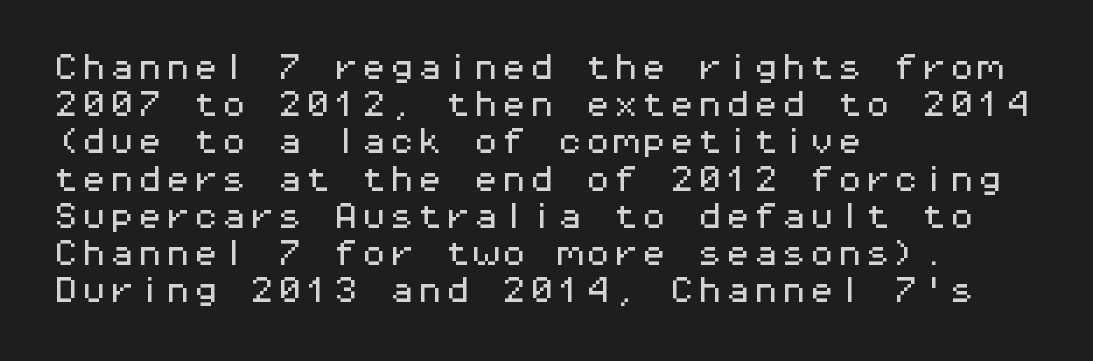
{"serif": "no", "italic": "no", "width": "wide", "stroke_contrast": "medium", "x_height": "medium", "monospaced": "yes", "underline": "no", "align": "left", "line_spacing": "normal", "line_spacing_ratio": 1.33, "letter_spacing": "normal", "letter_spacing_em": 0.0, "glyph_px": 28}
